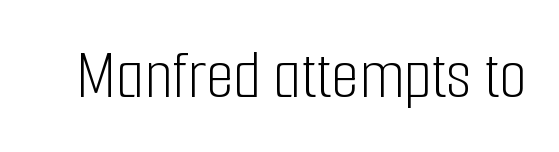
{"serif": "no", "italic": "no", "bold": "no", "weight": "light", "width": "condensed", "stroke_contrast": "low", "x_height": "medium", "monospaced": "no", "underline": "no", "letter_spacing": "normal", "letter_spacing_em": 0.0, "glyph_px": 71}
